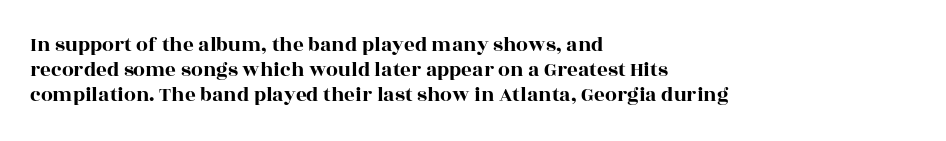
Posture: straight, roman, zero tilt. A clean baseline with only descenders dipping below it. Does the copy run flush right? No — it runs flush left. Tracking value appears to be zero — textbook default spacing.
